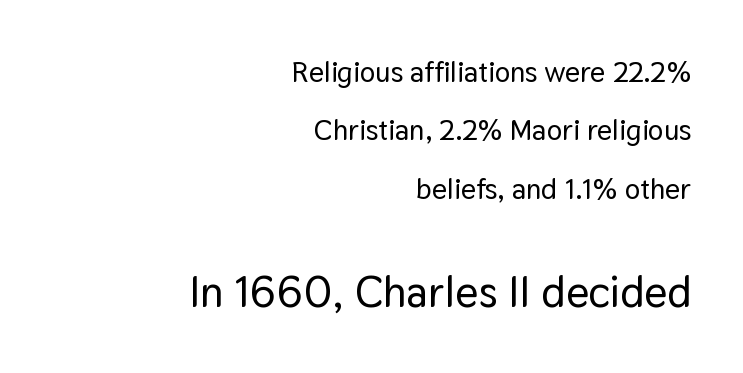
{"serif": "no", "italic": "no", "width": "normal", "stroke_contrast": "low", "x_height": "medium", "monospaced": "no", "underline": "no", "align": "right", "line_spacing": "loose", "line_spacing_ratio": 2.01, "letter_spacing": "normal", "letter_spacing_em": 0.0, "larger_block": "second", "size_ratio": 1.52, "glyph_px": 44}
